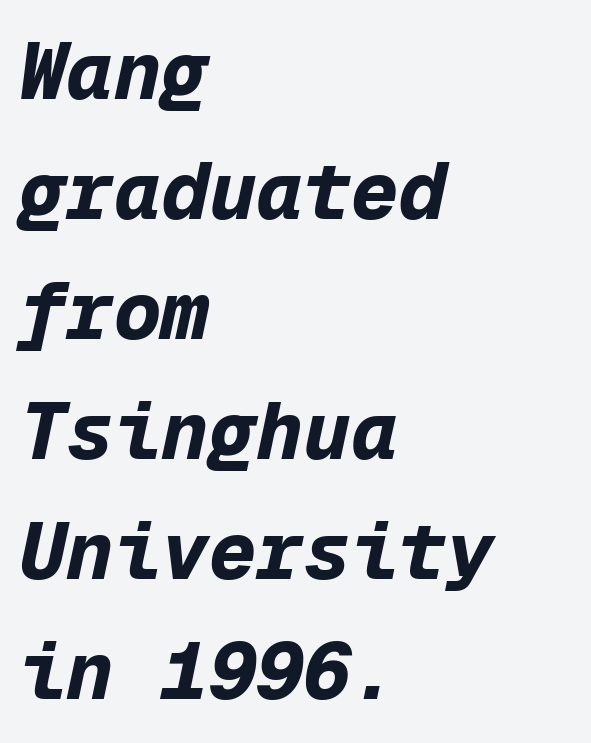
The image shows 79 px bold type, italic (leaning right), monospaced; set left-aligned, normal line spacing (1.52x), normal letter spacing, not underlined; low stroke contrast and a medium x-height.
